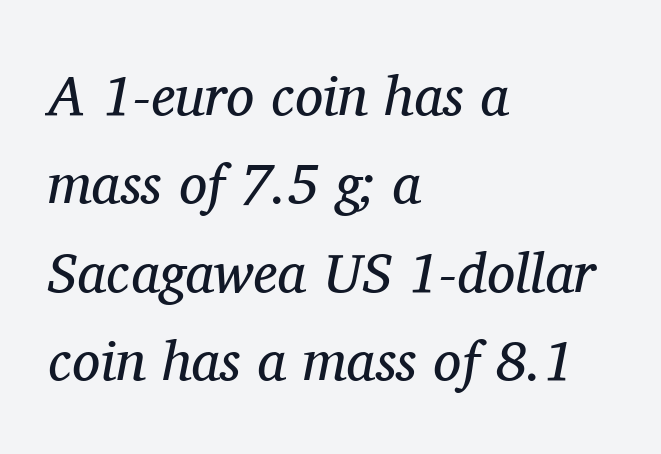
{"serif": "yes", "italic": "yes", "lean": "right", "slant_degrees": 11, "bold": "no", "weight": "regular", "width": "normal", "stroke_contrast": "medium", "x_height": "medium", "monospaced": "no", "underline": "no", "align": "left", "line_spacing": "normal", "line_spacing_ratio": 1.58, "letter_spacing": "normal", "letter_spacing_em": 0.0, "glyph_px": 56}
